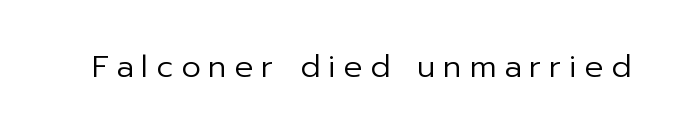
{"serif": "no", "italic": "no", "bold": "no", "weight": "regular", "width": "normal", "stroke_contrast": "low", "x_height": "medium", "monospaced": "no", "underline": "no", "letter_spacing": "wide", "letter_spacing_em": 0.25, "glyph_px": 31}
